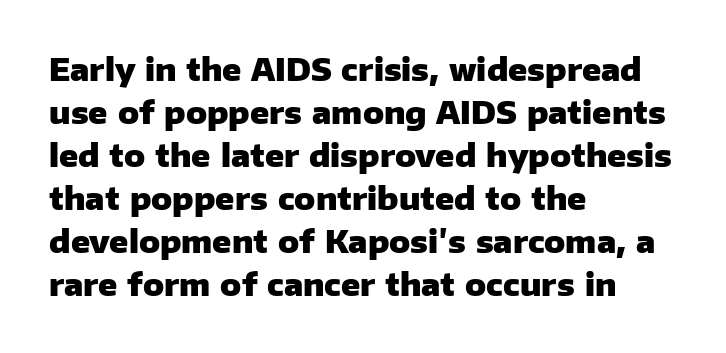
{"serif": "no", "italic": "no", "bold": "yes", "weight": "heavy", "width": "normal", "stroke_contrast": "low", "x_height": "medium", "monospaced": "no", "underline": "no", "align": "left", "line_spacing": "normal", "line_spacing_ratio": 1.39, "letter_spacing": "normal", "letter_spacing_em": 0.0, "glyph_px": 31}
